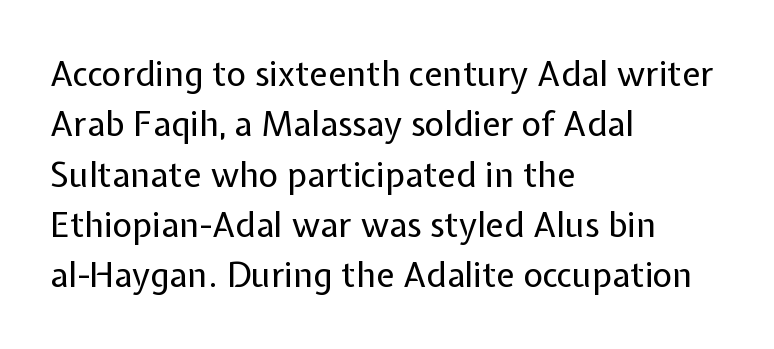
How would I describe the line gaps? Plain and ordinary. The string is rendered with underlining switched off. These lines are set flush left with a ragged right edge. How are the letters spaced? Ordinarily, with no added tracking. The font's upright variant was chosen for this text. The rendering uses natural spacing where letterforms have individual widths.
